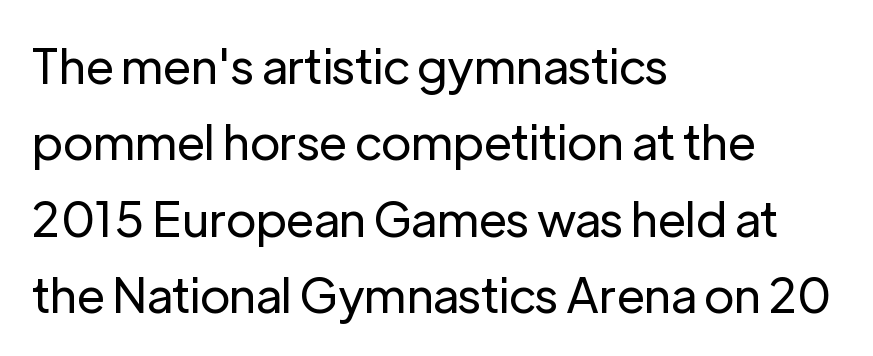
The typeface has the unassuming heft of standard copy or less. No extra tracking has been applied to these lines. This sample keeps an unexceptional amount of space between lines. Typeset ragged right — the left edge is the straight one.
